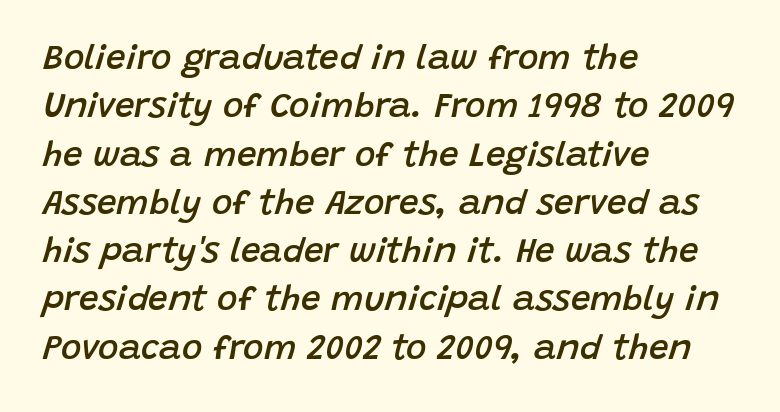
{"italic": "yes", "lean": "right", "slant_degrees": 15, "bold": "semi", "weight": "semibold", "width": "normal", "stroke_contrast": "low", "x_height": "large", "monospaced": "no", "underline": "no", "align": "left", "line_spacing": "normal", "line_spacing_ratio": 1.38, "letter_spacing": "normal", "letter_spacing_em": 0.0, "glyph_px": 35}
